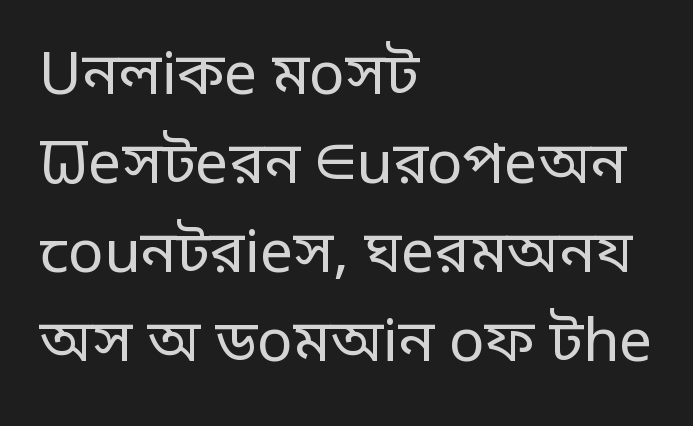
If you drew a line through each stem, it would be perfectly vertical. Quick note: underline off. There is no visible air inserted between adjacent glyphs. Line beginnings align vertically; line endings do not.
